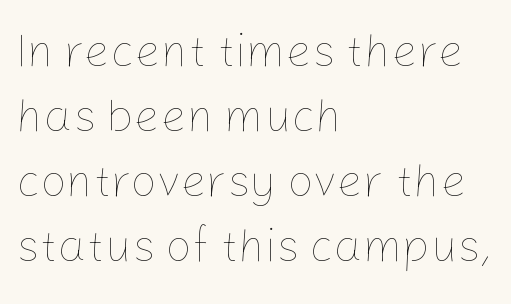
The image shows 46 px thin type, upright; set left-aligned, normal line spacing (1.41x), normal letter spacing, not underlined; low stroke contrast and a medium x-height.
